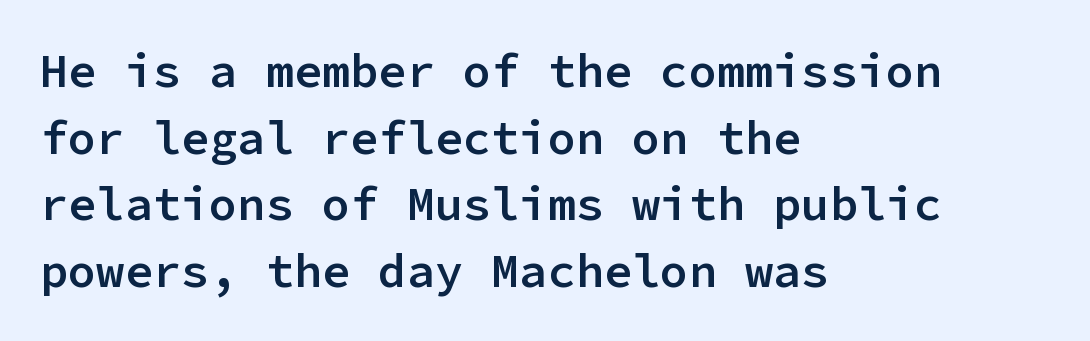
The image shows 47 px semibold sans-serif type, upright, monospaced; set left-aligned, normal line spacing (1.42x), normal letter spacing, not underlined; low stroke contrast and a medium x-height.
